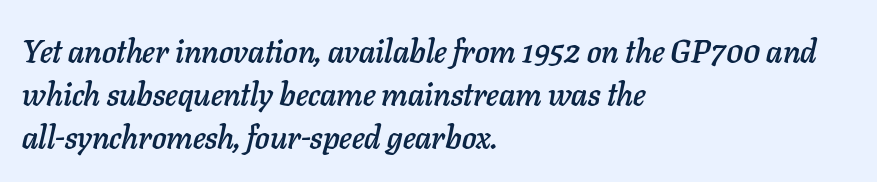
{"italic": "yes", "lean": "right", "slant_degrees": 11, "width": "normal", "stroke_contrast": "low", "x_height": "medium", "monospaced": "no", "underline": "no", "align": "left", "line_spacing": "normal", "line_spacing_ratio": 1.35, "letter_spacing": "normal", "letter_spacing_em": 0.0, "glyph_px": 32}
